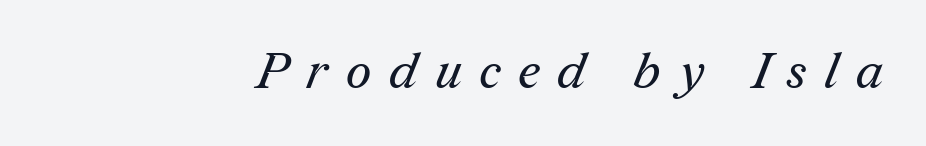
{"serif": "yes", "bold": "no", "weight": "regular", "width": "normal", "stroke_contrast": "medium", "x_height": "medium", "monospaced": "no", "underline": "no", "align": "right", "letter_spacing": "wide", "letter_spacing_em": 0.36, "glyph_px": 50}
